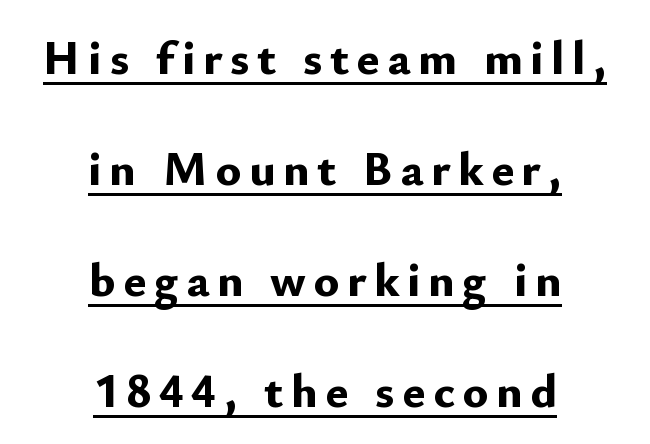
The lines in this sample share a center point and differ in where they start and stop. Designer's note — italics off, roman on. Does the leading feel generous? Absolutely, it's lavish. Serif or sans? Sans — the stroke terminals are bare.
